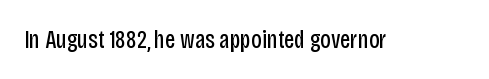
The rendering keeps characters at their native spacing. The font sits on the lighter half of the weight spectrum, regular included. Quick note: underline off. Is there any slant? The stems are plumb.
